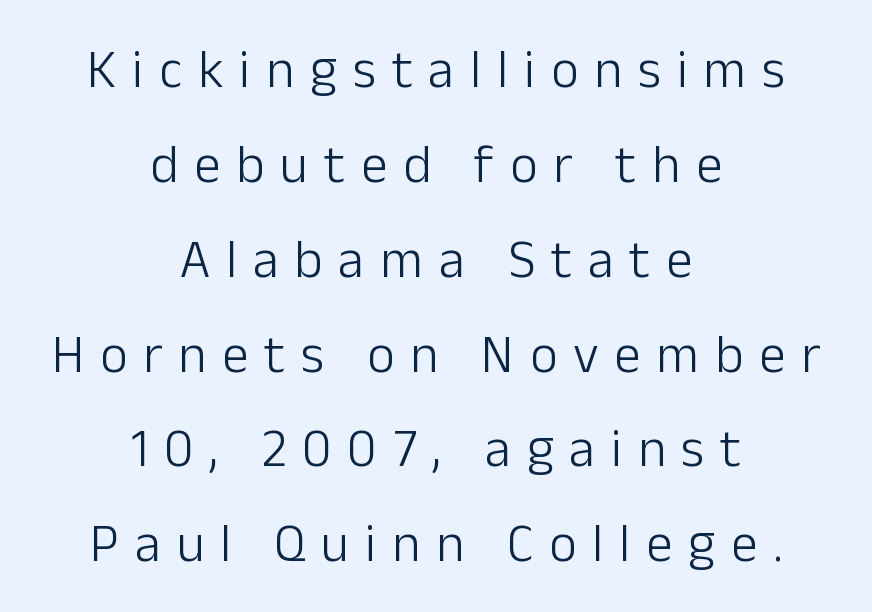
Q: Is the text bold? A: No.
Q: Is the text italic (slanted)? A: No, it is upright.
Q: Is the typeface a serif or a sans-serif typeface? A: Sans-serif.
Q: Is the text underlined? A: No.
Q: How is the paragraph aligned? A: Centered.
Q: Is the spacing between letters normal or unusually wide? A: Unusually wide.
Q: Width (condensed, normal, or wide)? A: Normal.
Q: Stroke contrast? A: Low.
Q: x-height? A: Medium.
Q: Monospaced? A: No.
